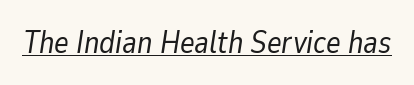
Q: Is the text bold? A: No.
Q: Is the text italic (slanted)? A: Yes, it leans right by about 9 degrees.
Q: Is the text underlined? A: Yes.
Q: Is the spacing between letters normal or unusually wide? A: Normal.
Q: Width (condensed, normal, or wide)? A: Normal.
Q: Stroke contrast? A: Low.
Q: x-height? A: Medium.
Q: Monospaced? A: No.
